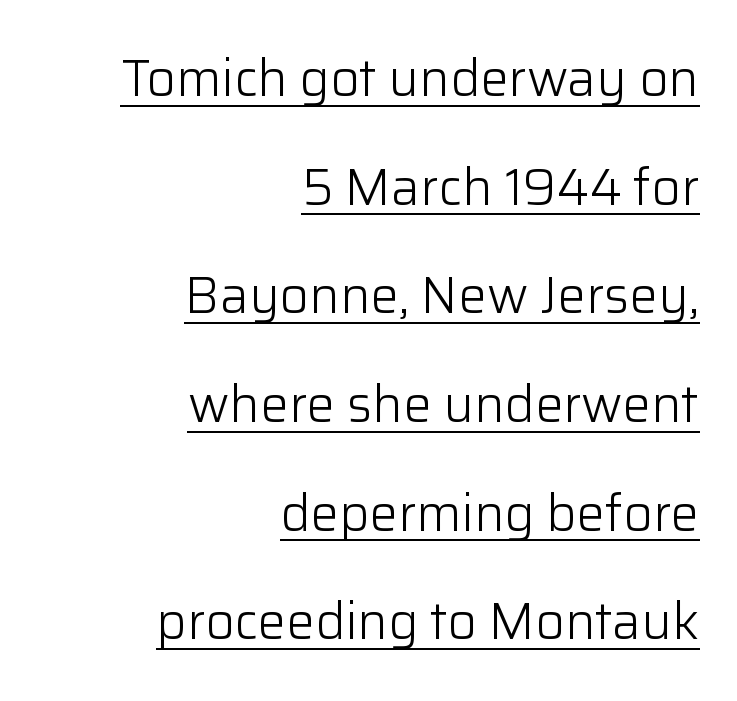
{"serif": "no", "italic": "no", "bold": "no", "weight": "light", "width": "normal", "stroke_contrast": "low", "x_height": "medium", "monospaced": "no", "underline": "yes", "align": "right", "line_spacing": "loose", "line_spacing_ratio": 2.13, "letter_spacing": "normal", "letter_spacing_em": 0.0, "glyph_px": 51}
